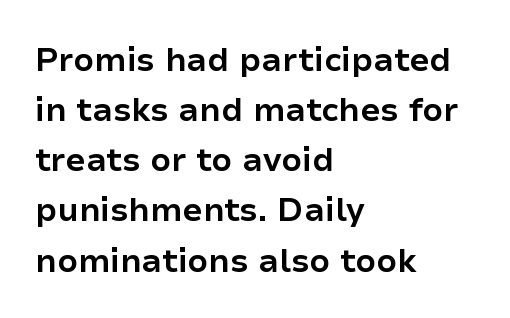
{"serif": "no", "italic": "no", "bold": "yes", "weight": "bold", "width": "normal", "stroke_contrast": "low", "x_height": "medium", "monospaced": "no", "underline": "no", "align": "left", "line_spacing": "normal", "line_spacing_ratio": 1.52, "letter_spacing": "normal", "letter_spacing_em": 0.0, "glyph_px": 33}
